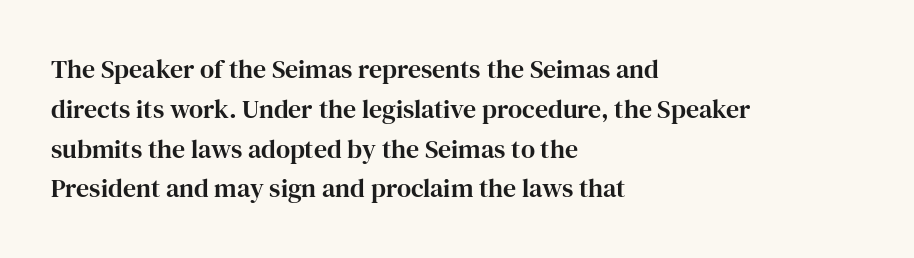
Q: Is the text italic (slanted)? A: No, it is upright.
Q: Is the text underlined? A: No.
Q: How is the paragraph aligned? A: Left-aligned.
Q: Is the spacing between letters normal or unusually wide? A: Normal.
Q: Is the spacing between lines tight, normal or loose? A: Normal.
